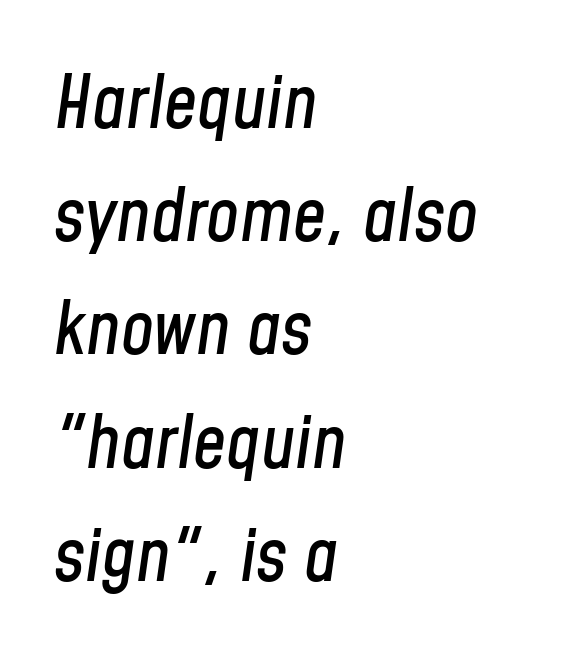
Q: Is the text italic (slanted)? A: Yes, it leans right by about 8 degrees.
Q: Is the text underlined? A: No.
Q: How is the paragraph aligned? A: Left-aligned.
Q: Is the spacing between letters normal or unusually wide? A: Normal.
Q: Is the spacing between lines tight, normal or loose? A: Normal.
Q: Width (condensed, normal, or wide)? A: Condensed.
Q: Stroke contrast? A: Low.
Q: x-height? A: Medium.
Q: Monospaced? A: No.
